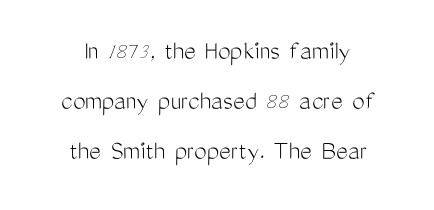
Check where the strokes stop: nothing finishes them off — pure sans. The letters look calm and open, with moderate or lighter stems. Is there any slant? The stems are plumb. Glyph-to-glyph distance matches everyday printed text. Character widths vary here, with narrow letters taking less room than wide ones. Which margin do the lines hug? Neither — every line sits in the middle.
